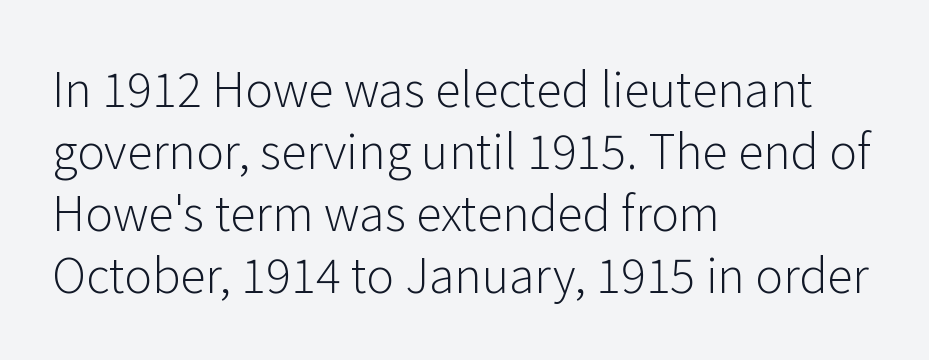
The rag falls on the right side of this text block. What stands out about the letter spacing? Nothing — it is the standard amount. This rendering features lettering with no underline. Does the lettering tilt? It doesn't — this is upright. One glance says typical: line gaps are just what's usual. Examine the stroke ends and you'll find no serifs.
